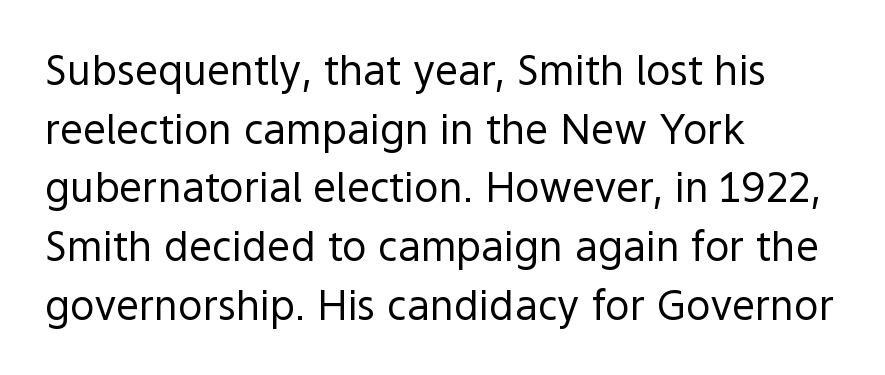
Q: Is the text bold? A: No.
Q: Is the text italic (slanted)? A: No, it is upright.
Q: Is the typeface a serif or a sans-serif typeface? A: Sans-serif.
Q: Is the text underlined? A: No.
Q: How is the paragraph aligned? A: Left-aligned.
Q: Is the spacing between letters normal or unusually wide? A: Normal.
Q: Is the spacing between lines tight, normal or loose? A: Normal.
Q: Width (condensed, normal, or wide)? A: Normal.
Q: x-height? A: Medium.
Q: Monospaced? A: No.
